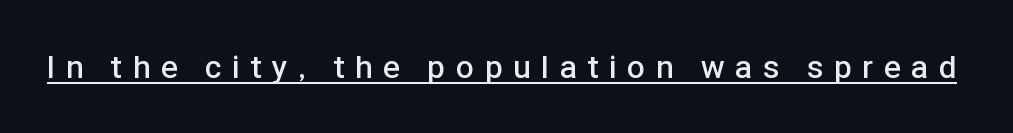
The face used here is a semibold: visibly heavier than regular, lighter than bold. The line texture is sparse and dotted thanks to wide tracking. Looks like regular typesetting: each glyph gets only the width it needs. Quick note: underline on. The letters stand straight up with perfectly vertical stems.
